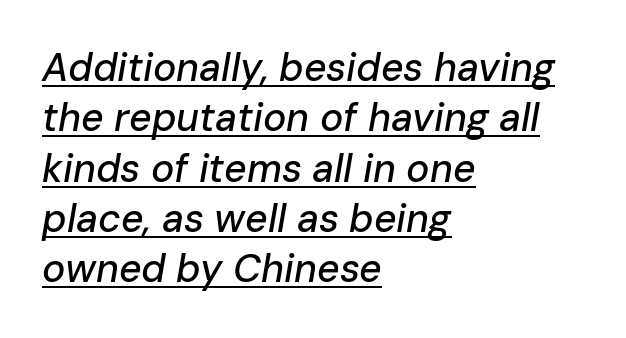
The image shows 39 px text type, italic (leaning right); set left-aligned, normal line spacing (1.29x), normal letter spacing, underlined; low stroke contrast and a medium x-height.
